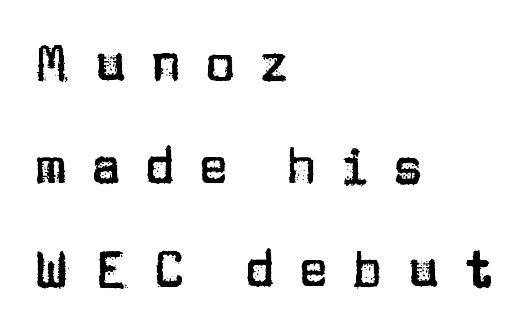
Q: Is the text italic (slanted)? A: No, it is upright.
Q: Is the typeface a serif or a sans-serif typeface? A: Sans-serif.
Q: Is the text underlined? A: No.
Q: How is the paragraph aligned? A: Left-aligned.
Q: Is the spacing between letters normal or unusually wide? A: Unusually wide.
Q: Is the spacing between lines tight, normal or loose? A: Loose.
Q: Width (condensed, normal, or wide)? A: Normal.
Q: Stroke contrast? A: Low.
Q: x-height? A: Large.
Q: Monospaced? A: No.
